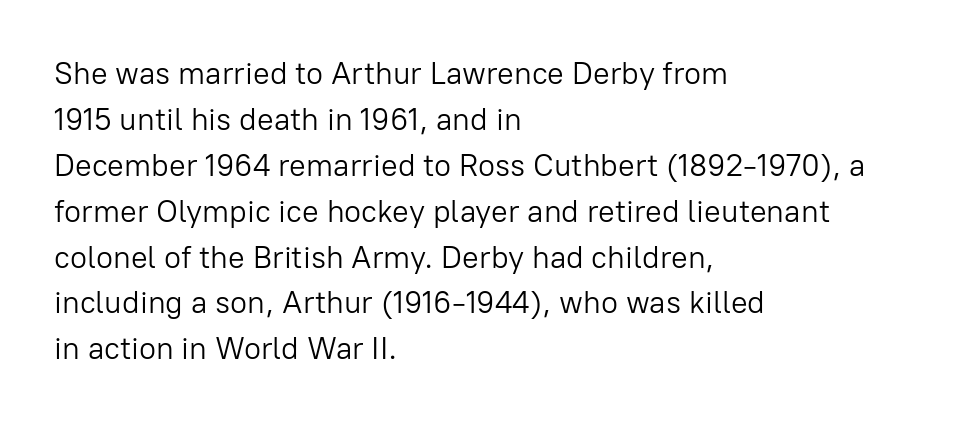
The letterforms sit at book weight or below. This rendering leaves character spacing at its baseline value. You can tell it's not italic because the verticals are truly vertical. The rows are spaced the way most documents space them.
